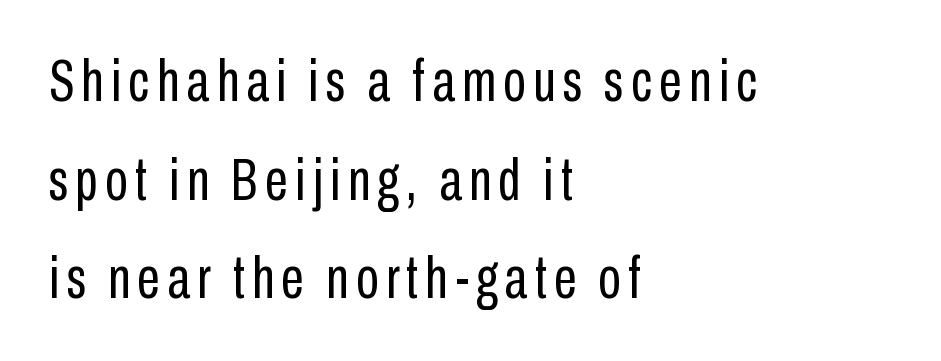
Characters remain perfectly vertical along every line. A quiet, ordinary-to-light weight characterises the typeface. Line spacing here is normal. This rendering uses left alignment, leaving the right contour irregular. You could not count columns in this text — the font is proportionally spaced.
